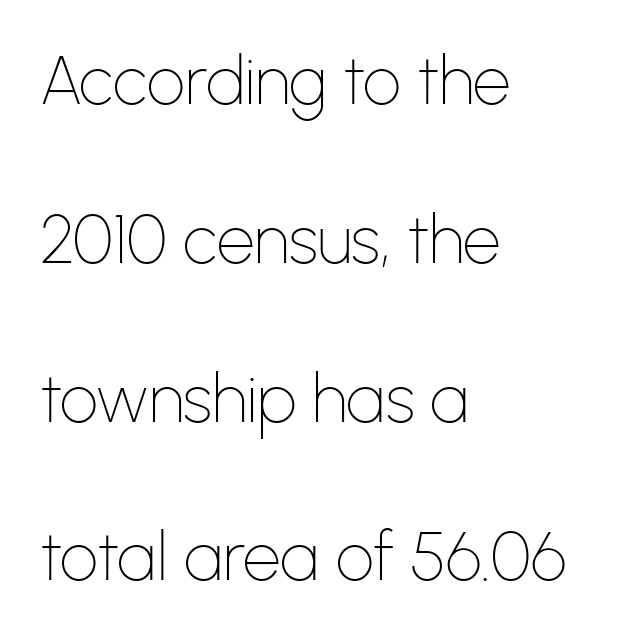
Q: Is the text bold? A: No.
Q: Is the text italic (slanted)? A: No, it is upright.
Q: Is the typeface a serif or a sans-serif typeface? A: Sans-serif.
Q: Is the text underlined? A: No.
Q: How is the paragraph aligned? A: Left-aligned.
Q: Is the spacing between letters normal or unusually wide? A: Normal.
Q: Is the spacing between lines tight, normal or loose? A: Loose.
Q: Width (condensed, normal, or wide)? A: Normal.
Q: Stroke contrast? A: Low.
Q: x-height? A: Medium.
Q: Monospaced? A: No.
